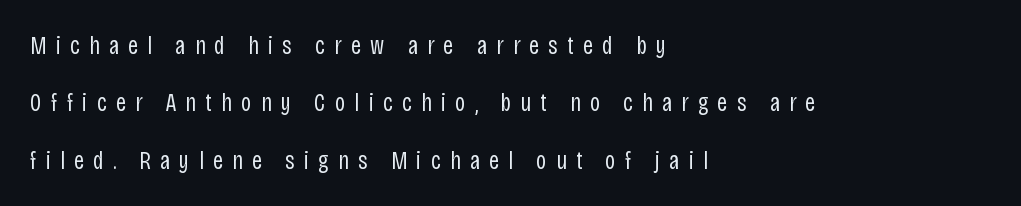
Q: Is the text bold? A: No.
Q: Is the text italic (slanted)? A: No, it is upright.
Q: Is the text underlined? A: No.
Q: How is the paragraph aligned? A: Left-aligned.
Q: Is the spacing between letters normal or unusually wide? A: Unusually wide.
Q: Is the spacing between lines tight, normal or loose? A: Loose.
